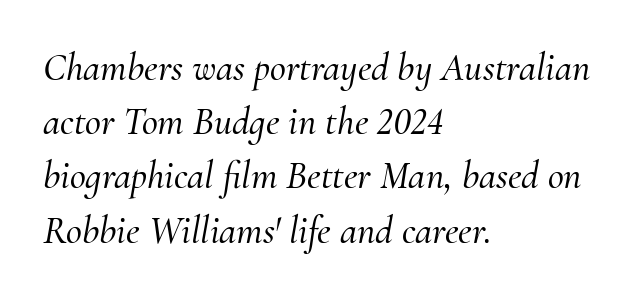
The image shows 39 px serif type, italic (leaning right); set left-aligned, normal line spacing (1.39x), normal letter spacing, not underlined; medium stroke contrast and a small x-height.
